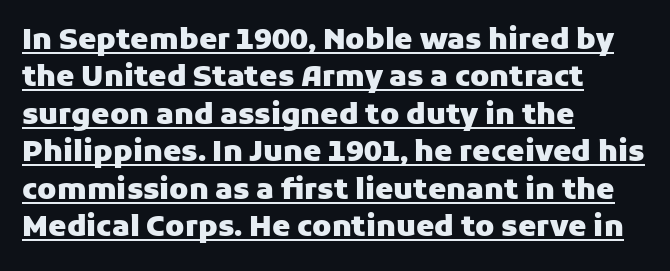
There is no visible air inserted between adjacent glyphs. Proportional: the letters do not fall into vertical columns. The rag falls on the right side of this text block. The rendering uses a moderate line-height, typical for paragraphs. This is the regular roman posture of the typeface. Typographically, this falls in the sans-serif category.
